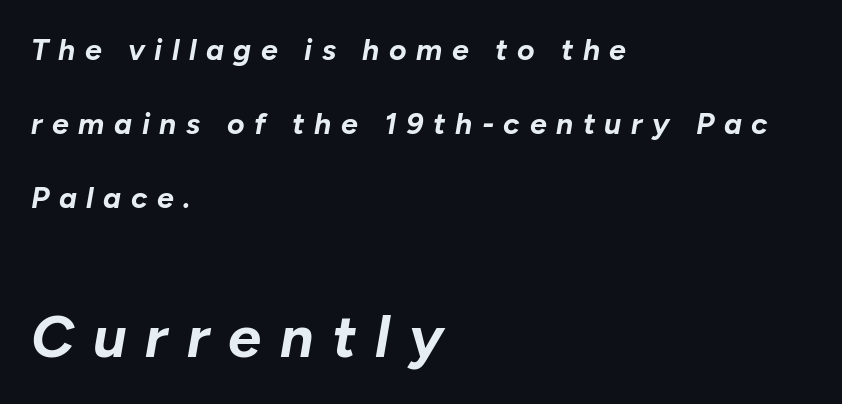
{"italic": "yes", "lean": "right", "slant_degrees": 10, "bold": "yes", "weight": "bold", "width": "normal", "stroke_contrast": "low", "x_height": "medium", "monospaced": "no", "underline": "no", "align": "left", "line_spacing": "loose", "line_spacing_ratio": 2.47, "letter_spacing": "wide", "letter_spacing_em": 0.32, "larger_block": "second", "size_ratio": 1.97, "glyph_px": 59}
